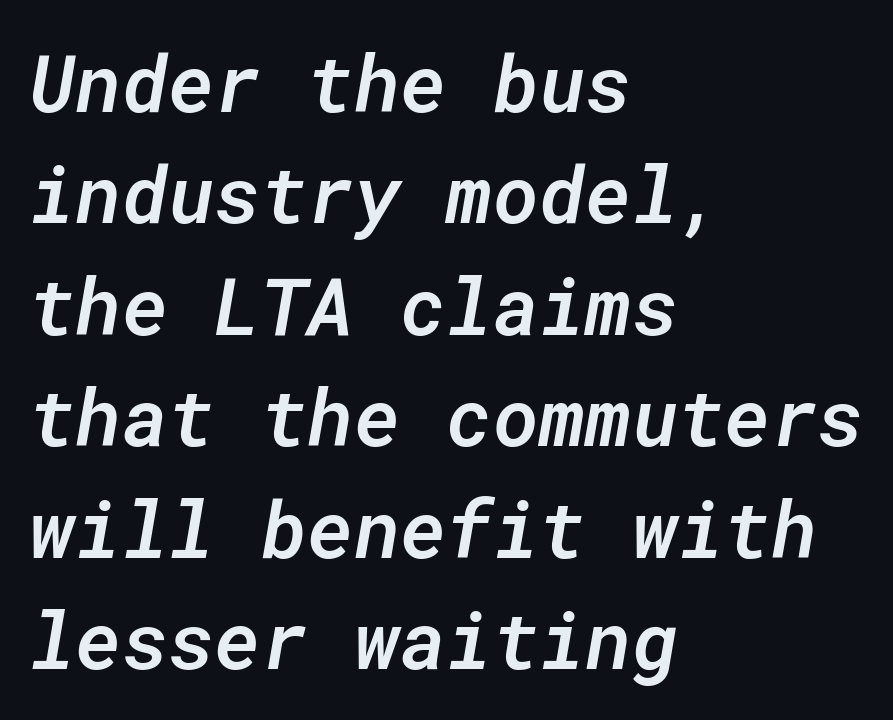
The image shows 79 px semibold type, italic (leaning right), monospaced; set left-aligned, normal line spacing (1.41x), normal letter spacing, not underlined; low stroke contrast and a medium x-height.
